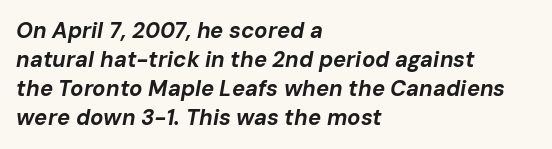
{"italic": "yes", "lean": "right", "slant_degrees": 10, "bold": "yes", "underline": "no", "align": "left", "line_spacing": "normal", "line_spacing_ratio": 1.32, "letter_spacing": "normal", "letter_spacing_em": 0.0, "glyph_px": 22}
